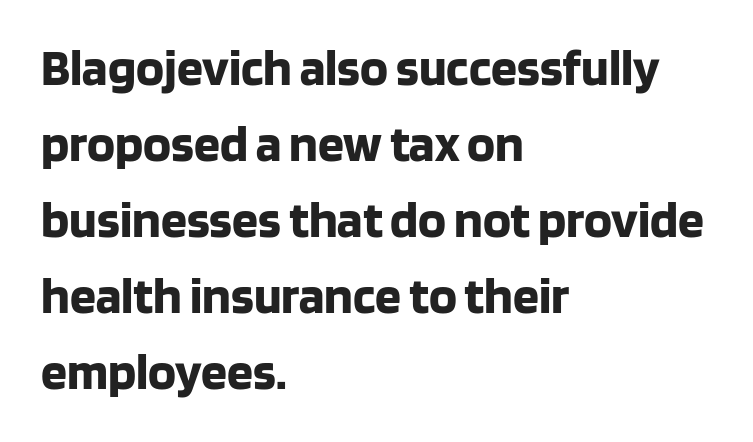
The image shows 52 px bold sans-serif type, upright; set left-aligned, normal line spacing (1.46x), normal letter spacing, not underlined; low stroke contrast and a large x-height.
